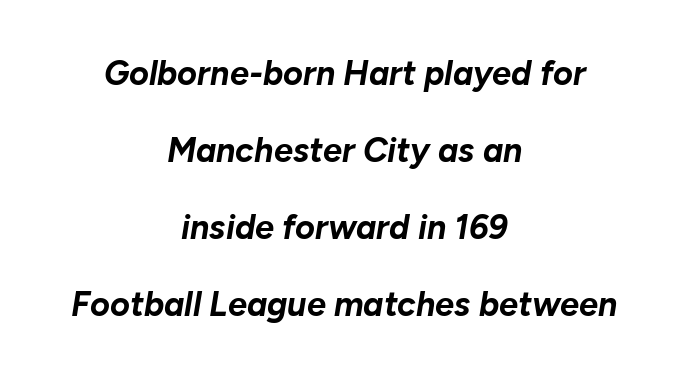
{"italic": "yes", "lean": "right", "slant_degrees": 10, "bold": "yes", "weight": "bold", "width": "normal", "stroke_contrast": "low", "x_height": "medium", "monospaced": "no", "underline": "no", "align": "center", "line_spacing": "loose", "line_spacing_ratio": 2.26, "letter_spacing": "normal", "letter_spacing_em": 0.0, "glyph_px": 34}
